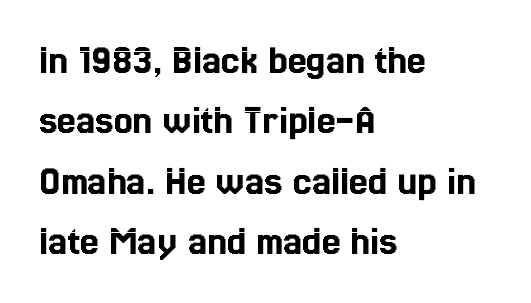
Does the leading feel generous? No, just average. The passage shown is not underscored anywhere. Students, note that the glyphs here touch the page at normal intervals. Vertical strokes here are truly vertical. The passage is arranged the way most books set body copy — flush left.
